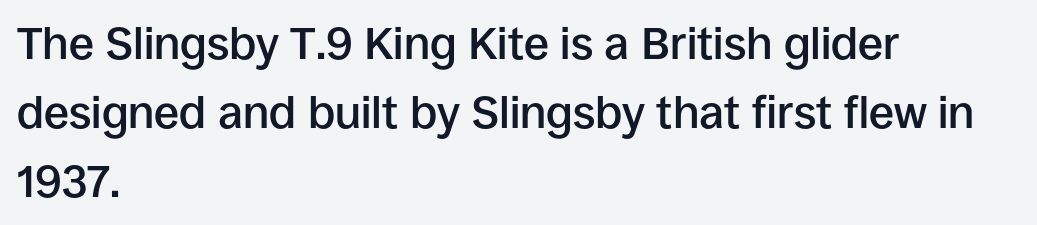
{"serif": "no", "italic": "no", "bold": "semi", "weight": "semibold", "width": "normal", "stroke_contrast": "low", "x_height": "large", "monospaced": "no", "underline": "no", "align": "left", "line_spacing": "normal", "line_spacing_ratio": 1.53, "letter_spacing": "normal", "letter_spacing_em": 0.0, "glyph_px": 45}
